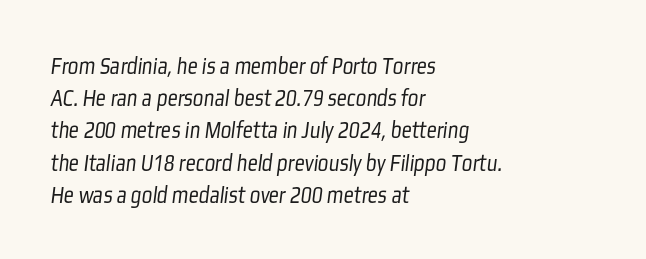
The image shows 25 px text type; set left-aligned, normal line spacing (1.29x), normal letter spacing, not underlined.
